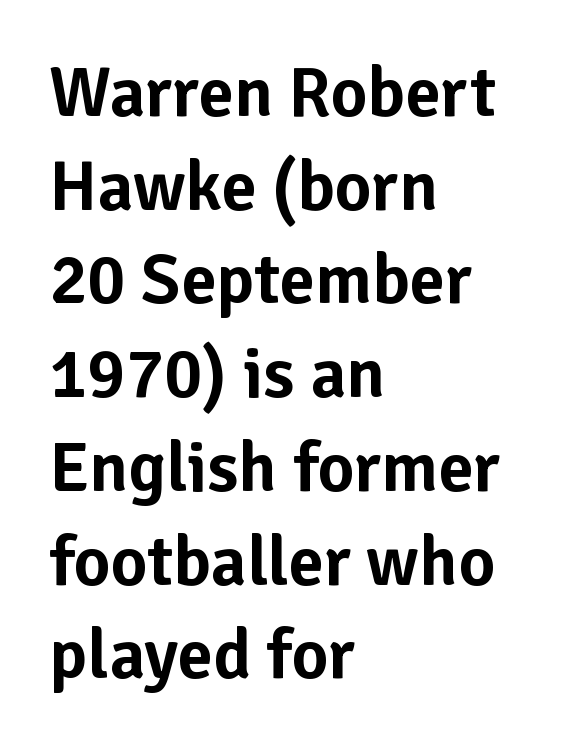
A student would call this left alignment; a typographer would say flush left, rag right. Check under the words: just untouched page. The space between consecutive lines is moderate. Nope, not italic — everything's standing straight. Honestly, the letter spacing is just normal — you wouldn't notice it. The letters carry no serifs — their stems end cleanly without finishing strokes.
